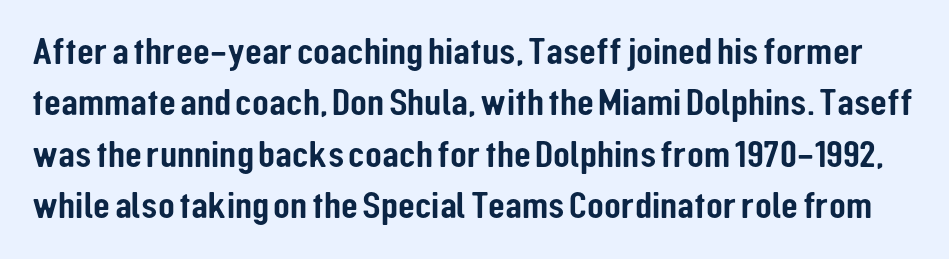
What's the leading like? Ordinary, nothing unusual. Type without underlining. Spacing verdict: proportional, widths tailored to each character. No feet cap the strokes, marking this as sans-serif type.
